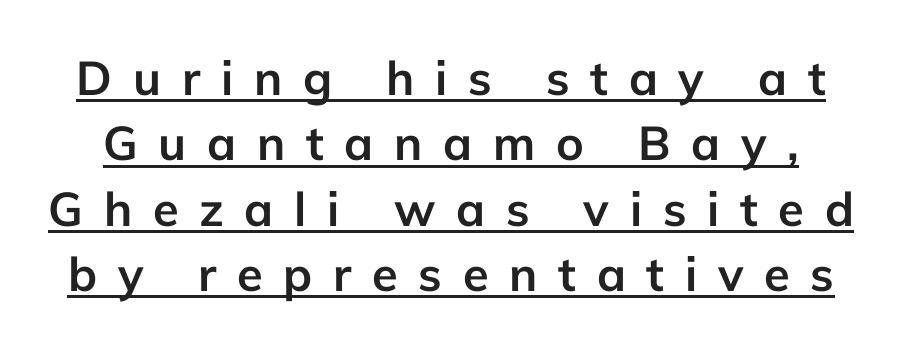
Q: Is the text bold? A: Yes.
Q: Is the text italic (slanted)? A: No, it is upright.
Q: Is the typeface a serif or a sans-serif typeface? A: Sans-serif.
Q: Is the text underlined? A: Yes.
Q: Is the spacing between letters normal or unusually wide? A: Unusually wide.
Q: Is the spacing between lines tight, normal or loose? A: Normal.
Q: Width (condensed, normal, or wide)? A: Normal.
Q: Stroke contrast? A: Low.
Q: x-height? A: Medium.
Q: Monospaced? A: No.
